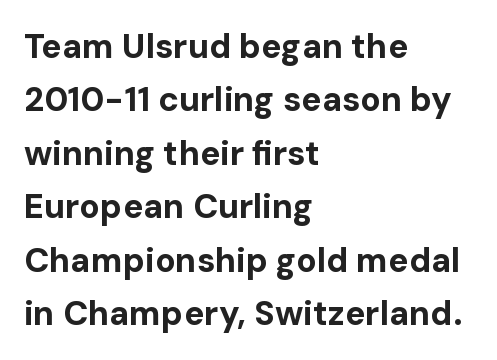
The image shows 34 px bold sans-serif type, upright; set left-aligned, normal line spacing (1.57x), normal letter spacing, not underlined; low stroke contrast and a medium x-height.
